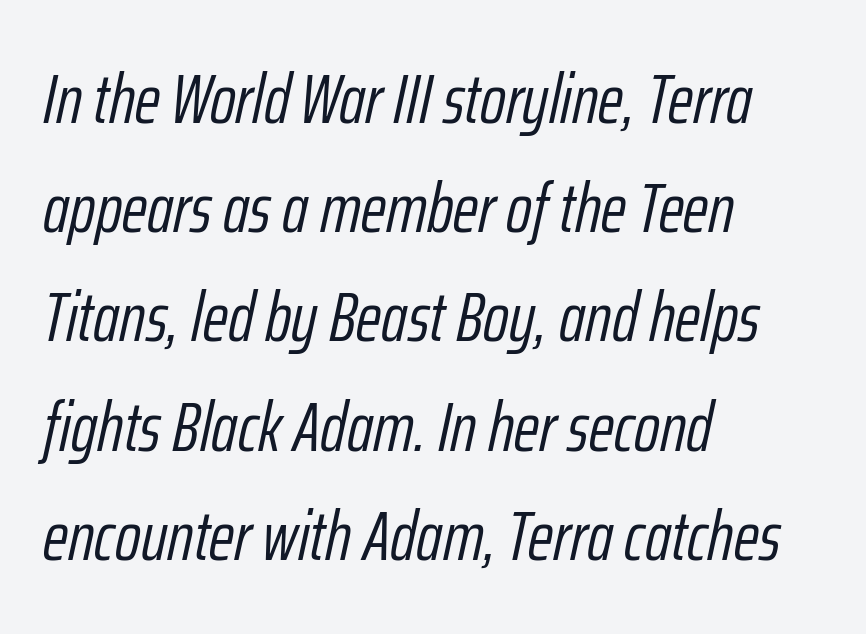
Underlining? Definitely not there. Is this a fixed-width face? No — the glyphs have proportional, varying widths. Tracking here is standard; glyphs follow each other at the usual distance. Compared with a typical body face, this is equally light or lighter still. Is there much room between lines? A standard amount, neither cramped nor airy.
